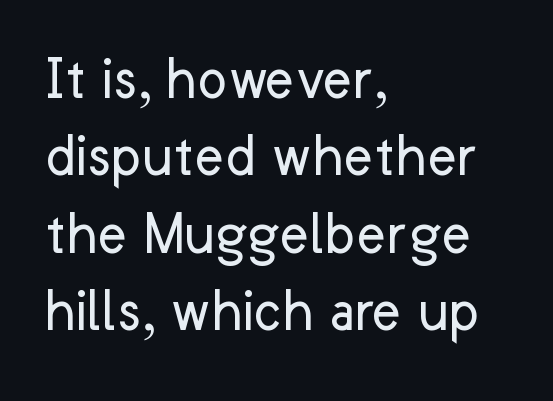
Letter spacing: default. Posture: upright roman. The string is rendered with underlining switched off. You can tell from the bare stems that sans-serif type was used.
